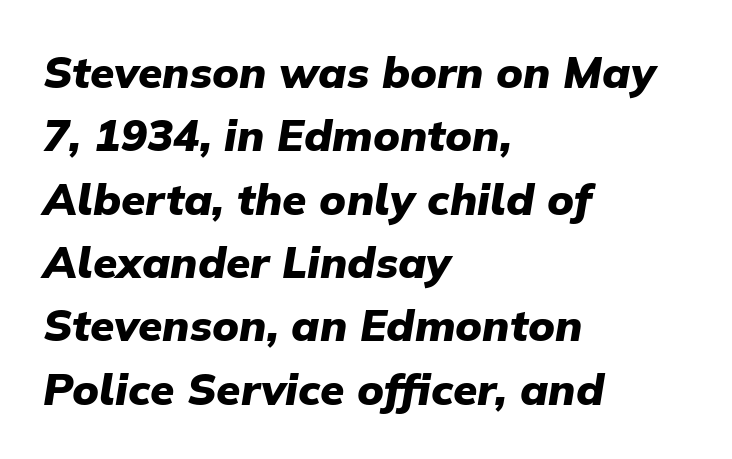
These lines keep a tight, regular rhythm from letter to letter. The glyphs are unaccompanied by any horizontal stroke below them. One glance says typical: line gaps are just what's usual. Every character sits at an angle, as italics do. Does the weight exceed regular? Yes, all the way to bold. Is this a fixed-width face? No — the glyphs have proportional, varying widths.
